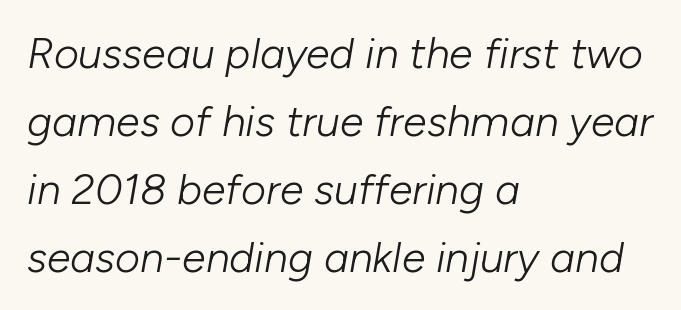
All the whitespace from short lines collects on the right. There is no visible air inserted between adjacent glyphs. Check the space under the baseline: it is left empty. If you drew a line through each stem, it would be angled. One glance says typical: line gaps are just what's usual. The letters advance in unequal steps, a hallmark of proportional type.
